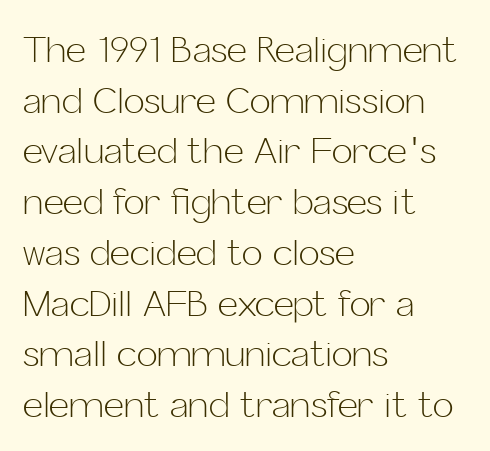
You can tell from the bare stems that sans-serif type was used. Think of a printed novel: that variable character pitch is what you see here. Typeset ragged right — the left edge is the straight one. Tracking here is standard; glyphs follow each other at the usual distance. Rule under the text: the space is simply empty. Is the type heavy? It reads as light-to-regular instead.
